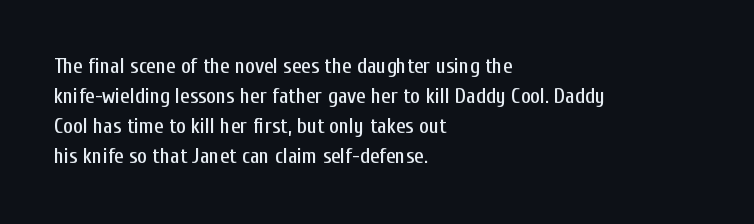
{"italic": "no", "underline": "no", "align": "left", "line_spacing": "normal", "line_spacing_ratio": 1.43, "letter_spacing": "normal", "letter_spacing_em": 0.0, "glyph_px": 21}
